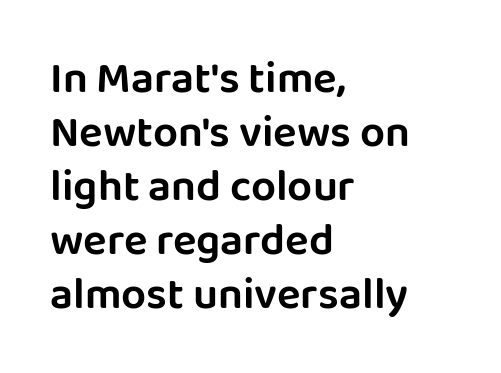
Grotesque or geometric, the face here clearly has no serifs. A typesetter would call this proportional, since set widths differ per character. Nobody touched the tracking dial on this one. This rendering uses left alignment, leaving the right contour irregular. The zone under the glyphs is completely vacant. Italic? Not at all — the glyphs are vertical.
